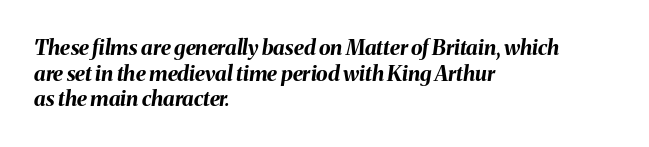
Descenders hang freely into open space. This sample is left-justified, so line endings fall wherever the words run out. Spacing between characters is what you'd get straight out of the box. Typographic density is high because the face is bold.
